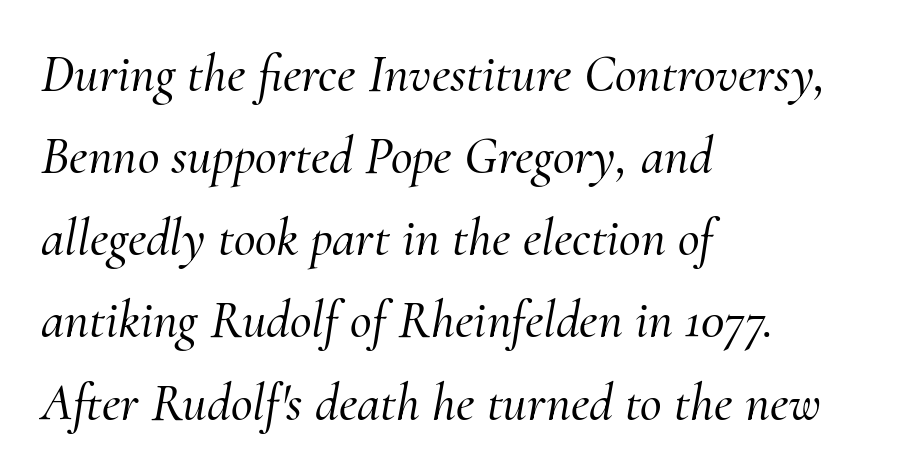
The image shows 53 px serif type, italic (leaning right); set left-aligned, normal line spacing (1.55x), normal letter spacing, not underlined; medium stroke contrast and a small x-height.
